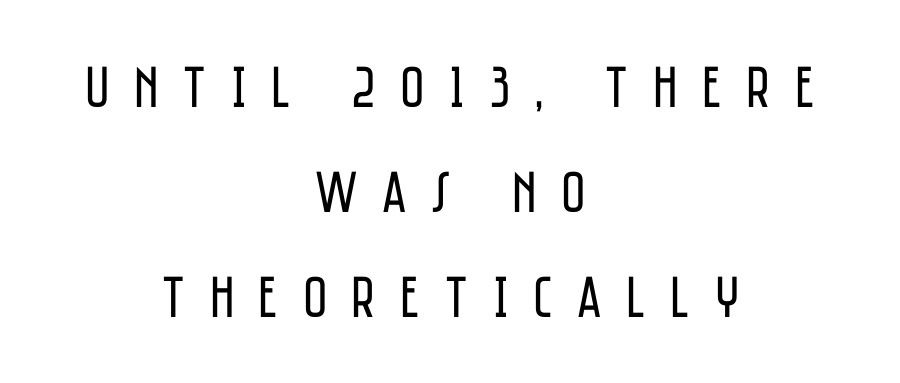
Is this a fixed-width face? No — the glyphs have proportional, varying widths. Display-style spreading of the glyphs; the letterfit is very open. Anything drawn beneath the words? Only blank space. Font category for this specimen: sans-serif. Does the lettering tilt? It doesn't — this is upright. Is the type heavy? It reads as light-to-regular instead.
